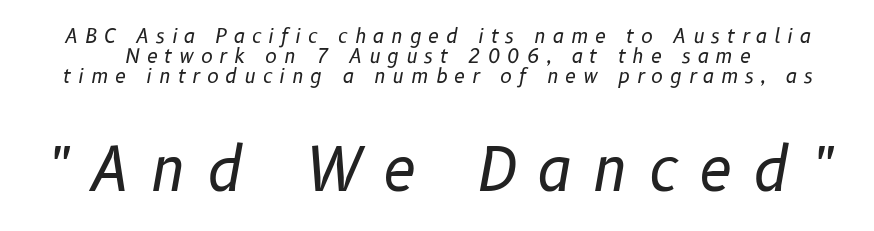
The image shows 61 px regular-weight type, italic (leaning right); set tight line spacing (1.01x), unusually wide letter spacing (+0.33 em), not underlined; the second (bottom) block is 3.05x larger; low stroke contrast and a medium x-height.
